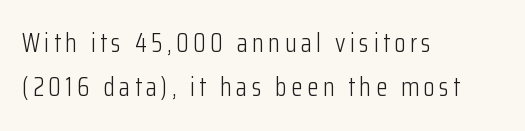
Q: Is the text bold? A: No.
Q: Is the text italic (slanted)? A: No, it is upright.
Q: Is the text underlined? A: No.
Q: How is the paragraph aligned? A: Left-aligned.
